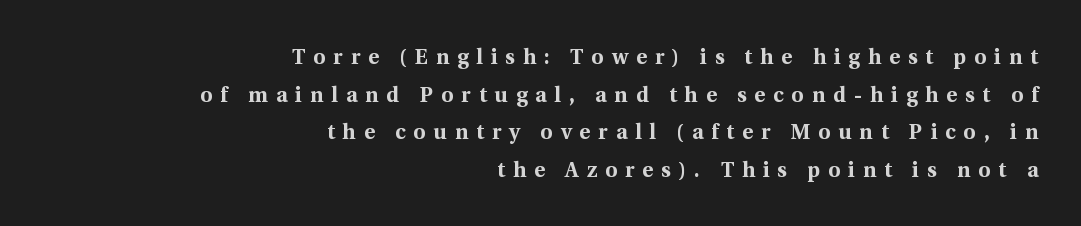
{"italic": "no", "bold": "yes", "underline": "no", "align": "right", "line_spacing_ratio": 1.79, "letter_spacing": "wide", "letter_spacing_em": 0.38, "glyph_px": 21}
